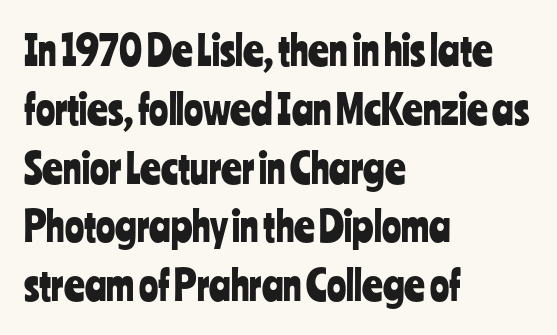
The image shows 40 px condensed sans-serif type, upright; set left-aligned, normal line spacing (1.47x), normal letter spacing, not underlined; low stroke contrast and a medium x-height.
